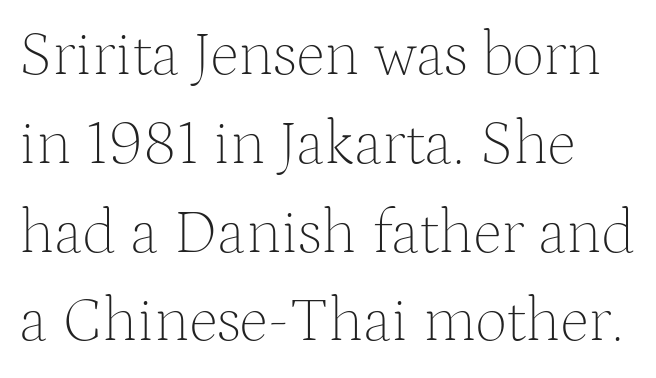
Style check: upright. Glance below the letters and you will spot only blank space. Notice how descenders clear the ascenders below comfortably — that's standard leading. This reads as an unemphasized weight, regular at the heaviest. I'd call this a serif setting — the letters wear small feet. Is the letter spacing exaggerated? No — it looks like the ordinary default.
